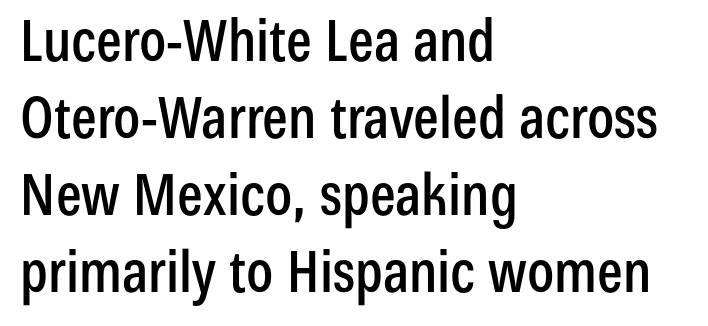
{"serif": "no", "italic": "no", "width": "condensed", "stroke_contrast": "low", "x_height": "medium", "monospaced": "no", "underline": "no", "align": "left", "line_spacing": "normal", "line_spacing_ratio": 1.35, "letter_spacing": "normal", "letter_spacing_em": 0.0, "glyph_px": 57}
